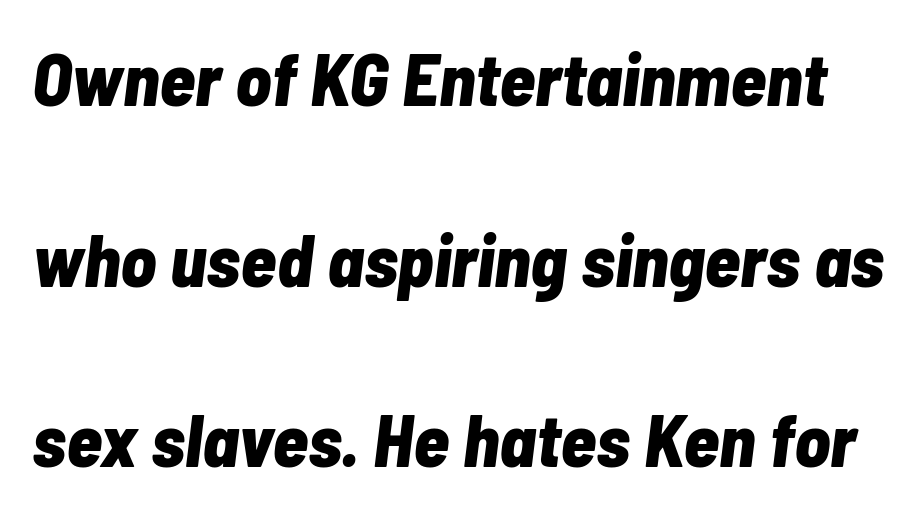
The tracking reads as untouched default to a designer's eye. Observe the lean: these are italic letterforms. No word sits above an underline. This sample has the flowing, uneven cadence of proportional lettering. A dark, heavy texture on the line: the type is bold. Horizontal bands of white between lines are thick stripes.
